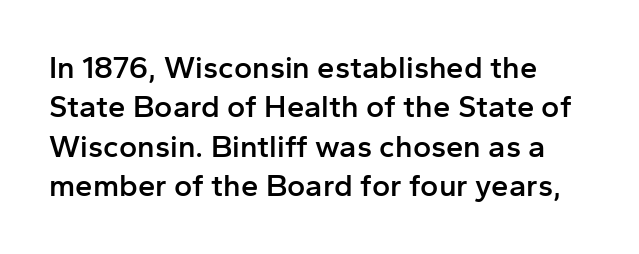
The image shows 31 px semibold sans-serif type, upright; set normal line spacing (1.27x), normal letter spacing, not underlined; low stroke contrast and a medium x-height.
